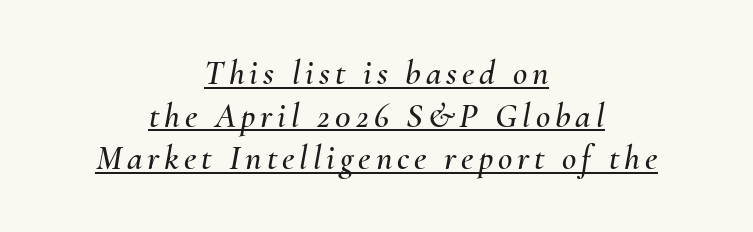
Q: Is the text italic (slanted)? A: Yes, it leans right by about 10 degrees.
Q: Is the text underlined? A: Yes.
Q: How is the paragraph aligned? A: Centered.
Q: Width (condensed, normal, or wide)? A: Normal.
Q: Stroke contrast? A: Medium.
Q: x-height? A: Small.
Q: Monospaced? A: No.
